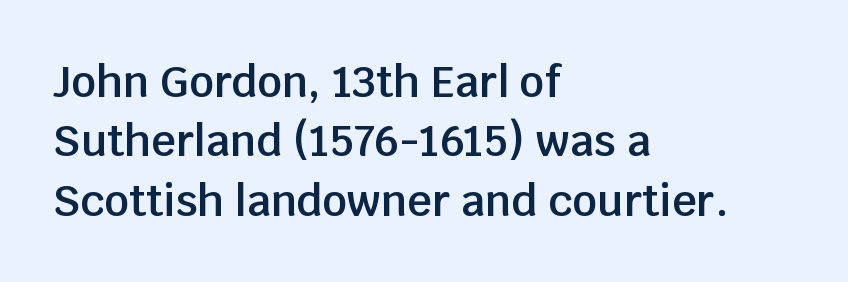
Q: Is the text bold? A: Semi-bold.
Q: Is the text italic (slanted)? A: No, it is upright.
Q: Is the typeface a serif or a sans-serif typeface? A: Sans-serif.
Q: Is the text underlined? A: No.
Q: How is the paragraph aligned? A: Left-aligned.
Q: Is the spacing between letters normal or unusually wide? A: Normal.
Q: Is the spacing between lines tight, normal or loose? A: Normal.
Q: Width (condensed, normal, or wide)? A: Normal.
Q: Stroke contrast? A: Low.
Q: x-height? A: Large.
Q: Monospaced? A: No.
